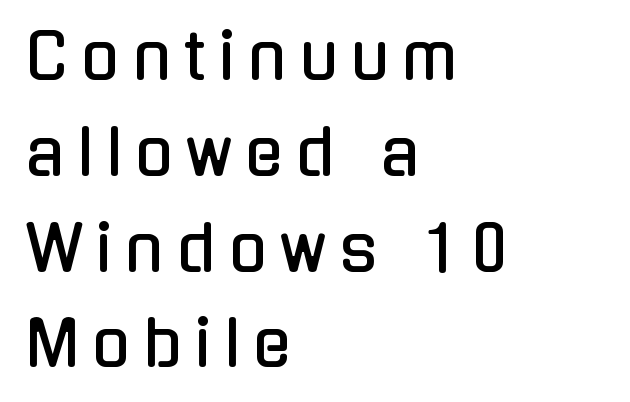
The image shows 63 px condensed sans-serif type, upright; set left-aligned, normal line spacing (1.52x), unusually wide letter spacing (+0.21 em), not underlined; low stroke contrast and a medium x-height.
